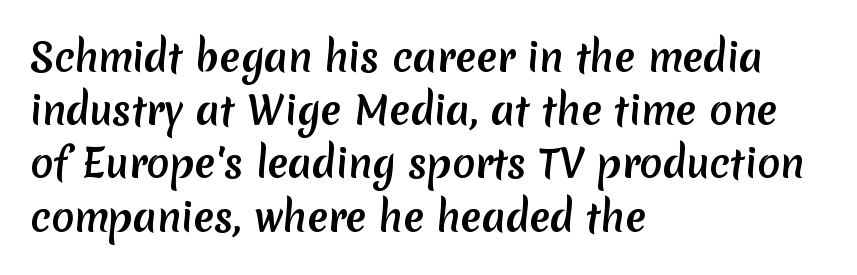
Q: Is the typeface a serif or a sans-serif typeface? A: Sans-serif.
Q: Is the text underlined? A: No.
Q: How is the paragraph aligned? A: Left-aligned.
Q: Is the spacing between letters normal or unusually wide? A: Normal.
Q: Is the spacing between lines tight, normal or loose? A: Normal.
Q: Width (condensed, normal, or wide)? A: Normal.
Q: Stroke contrast? A: Medium.
Q: x-height? A: Medium.
Q: Monospaced? A: No.
